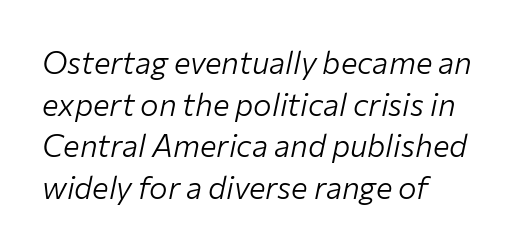
Q: Is the text bold? A: No.
Q: Is the text italic (slanted)? A: Yes, it leans right by about 12 degrees.
Q: Is the text underlined? A: No.
Q: How is the paragraph aligned? A: Left-aligned.
Q: Is the spacing between letters normal or unusually wide? A: Normal.
Q: Is the spacing between lines tight, normal or loose? A: Normal.
Q: Width (condensed, normal, or wide)? A: Normal.
Q: Stroke contrast? A: Low.
Q: x-height? A: Medium.
Q: Monospaced? A: No.
